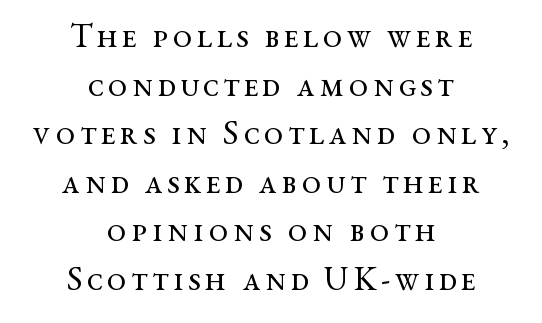
Nobody drew a line under any word here. Notice how the passage keeps no hard edge, just a central spine. Regarding leading, the lines here are spaced in the standard way. You can tell from the footed stems that serif type was used. Is this a fixed-width face? No — the glyphs have proportional, varying widths.
